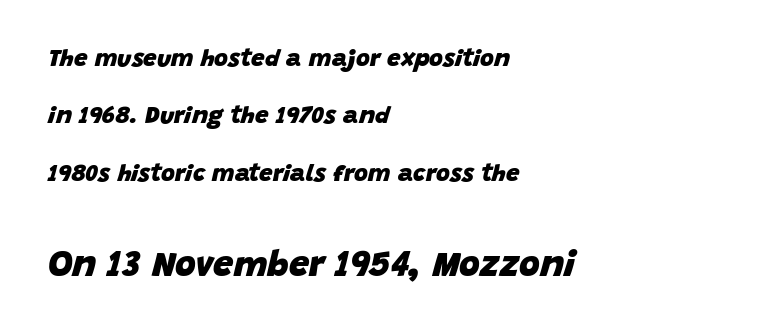
{"italic": "yes", "lean": "right", "slant_degrees": 15, "bold": "yes", "weight": "heavy", "width": "normal", "stroke_contrast": "low", "x_height": "large", "monospaced": "no", "underline": "no", "align": "left", "line_spacing": "loose", "line_spacing_ratio": 2.39, "letter_spacing": "normal", "letter_spacing_em": 0.0, "larger_block": "second", "size_ratio": 1.5, "glyph_px": 36}
